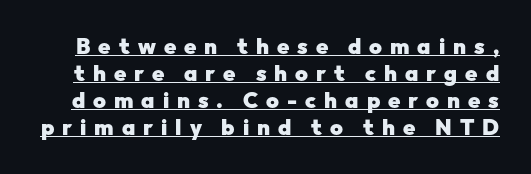
The image shows 22 px bold type, upright; set line spacing 1.23x, unusually wide letter spacing (+0.36 em), underlined.
